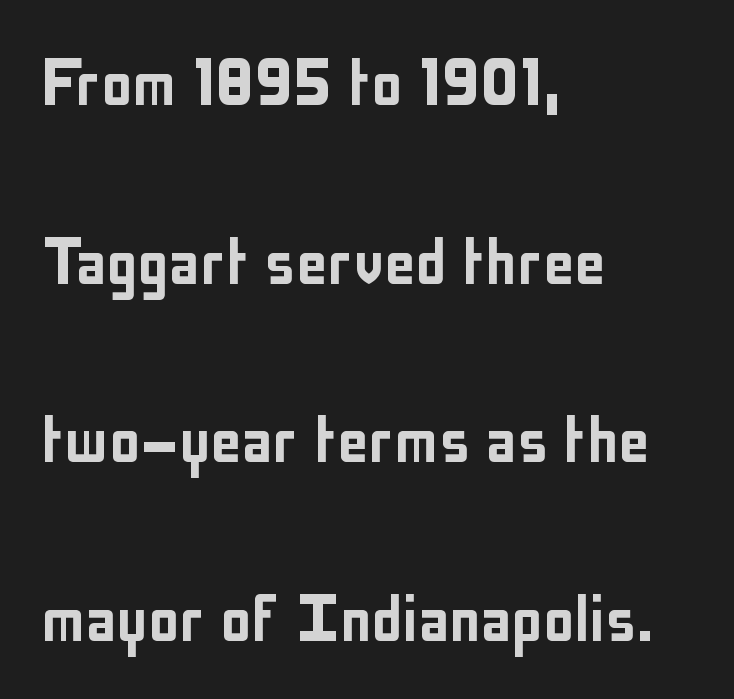
{"serif": "no", "italic": "no", "width": "condensed", "stroke_contrast": "low", "x_height": "medium", "monospaced": "no", "underline": "no", "align": "left", "line_spacing": "loose", "line_spacing_ratio": 2.29, "letter_spacing": "normal", "letter_spacing_em": 0.0, "glyph_px": 78}
